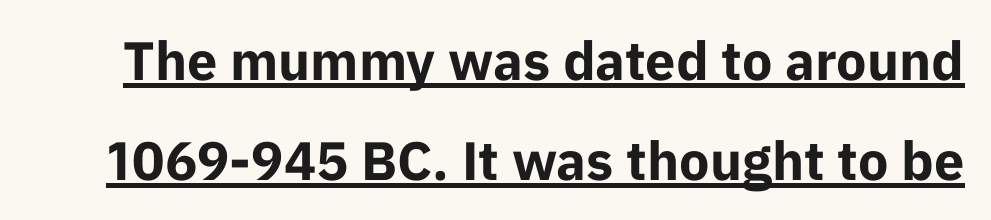
Q: Is the text bold? A: Yes.
Q: Is the text italic (slanted)? A: No, it is upright.
Q: Is the typeface a serif or a sans-serif typeface? A: Sans-serif.
Q: Is the text underlined? A: Yes.
Q: Is the spacing between letters normal or unusually wide? A: Normal.
Q: Width (condensed, normal, or wide)? A: Normal.
Q: Stroke contrast? A: Low.
Q: x-height? A: Medium.
Q: Monospaced? A: No.
